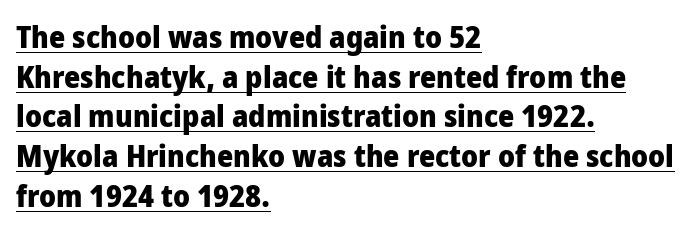
{"serif": "no", "italic": "no", "bold": "yes", "weight": "heavy", "width": "condensed", "stroke_contrast": "low", "x_height": "large", "monospaced": "no", "underline": "yes", "align": "left", "line_spacing": "normal", "line_spacing_ratio": 1.28, "letter_spacing": "normal", "letter_spacing_em": 0.0, "glyph_px": 31}
